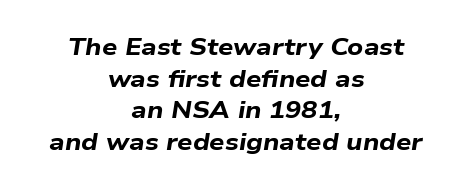
{"italic": "yes", "lean": "right", "slant_degrees": 9, "bold": "yes", "underline": "no", "align": "center", "line_spacing": "normal", "line_spacing_ratio": 1.32, "letter_spacing": "normal", "letter_spacing_em": 0.0, "glyph_px": 24}
